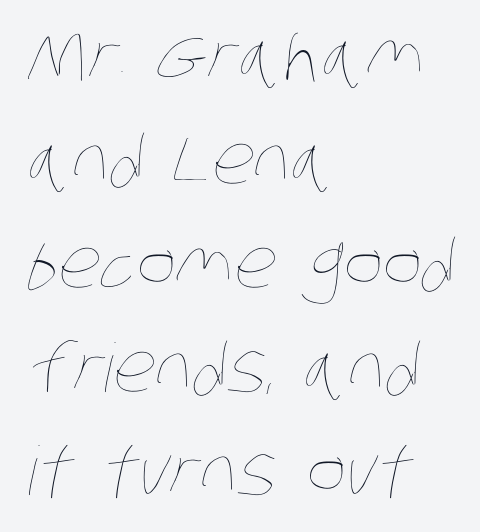
{"bold": "no", "weight": "thin", "width": "condensed", "stroke_contrast": "low", "x_height": "large", "monospaced": "no", "underline": "no", "align": "left", "line_spacing": "normal", "line_spacing_ratio": 1.55, "letter_spacing": "normal", "letter_spacing_em": 0.0, "glyph_px": 67}
